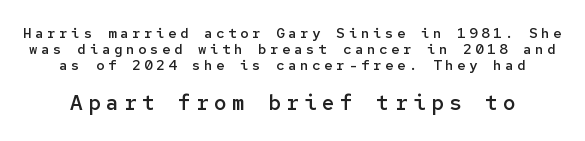
Does the weight exceed regular? Yes, but only to semibold. The type sits square on the baseline with zero lean. Beneath every word, the page is bare. Size hierarchy here favors the trailing block over the leading one. Quick note: interline space is minimal. Compared with typical body copy, the letter spacing here is much looser.
